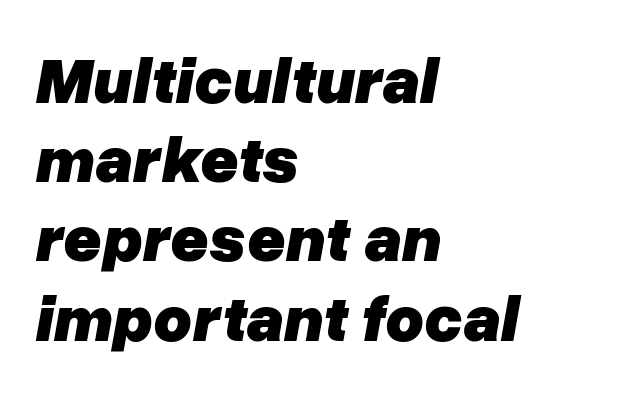
The image shows 66 px heavy type, italic (leaning right); set left-aligned, line spacing 1.2x, normal letter spacing, not underlined; low stroke contrast and a medium x-height.
